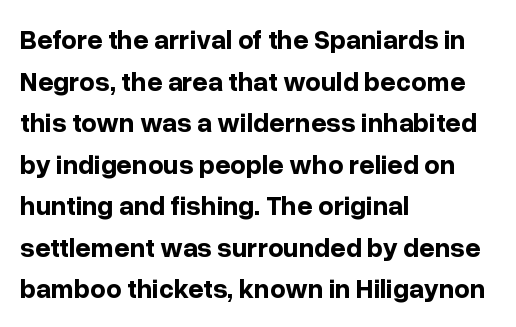
Q: Is the text bold? A: Yes.
Q: Is the text italic (slanted)? A: No, it is upright.
Q: Is the text underlined? A: No.
Q: How is the paragraph aligned? A: Left-aligned.
Q: Is the spacing between letters normal or unusually wide? A: Normal.
Q: Is the spacing between lines tight, normal or loose? A: Normal.
